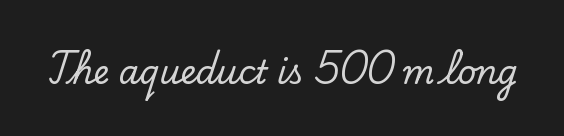
The passage shown is not underscored anywhere. Spacing verdict: proportional, widths tailored to each character. Yep, those are serifs on the letters. Spacing between characters is what you'd get straight out of the box.
